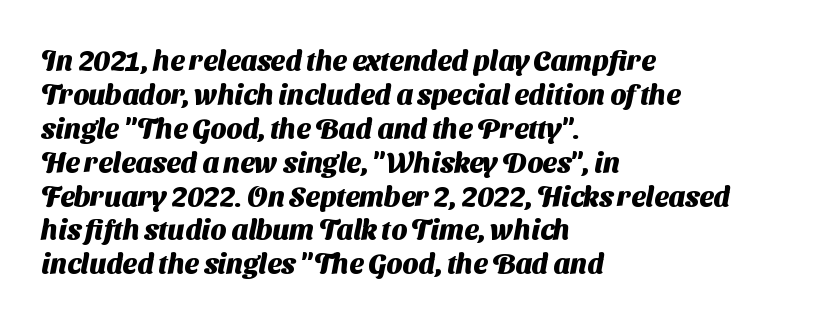
The image shows 28 px heavy sans-serif type; set left-aligned, line spacing 1.21x, normal letter spacing, not underlined; medium stroke contrast and a medium x-height.
